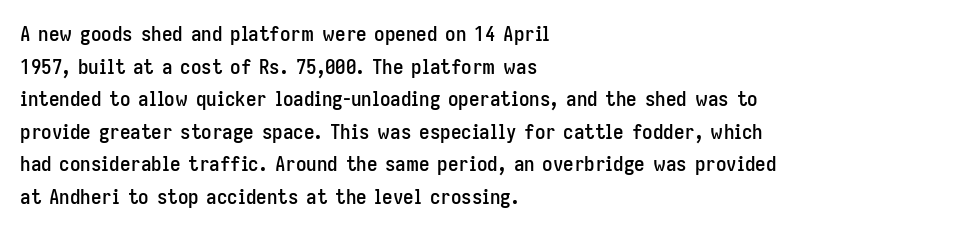
The image shows 21 px text type, upright; set left-aligned, normal line spacing (1.55x), normal letter spacing, not underlined.
